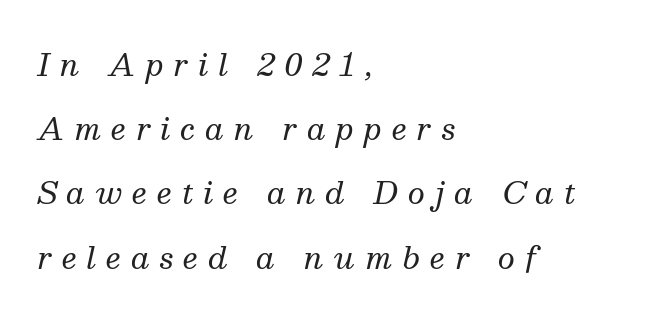
{"serif": "yes", "italic": "yes", "lean": "right", "slant_degrees": 13, "bold": "no", "weight": "regular", "width": "normal", "stroke_contrast": "medium", "x_height": "medium", "monospaced": "no", "underline": "no", "align": "left", "line_spacing": "loose", "line_spacing_ratio": 2.14, "letter_spacing": "wide", "letter_spacing_em": 0.33, "glyph_px": 30}
